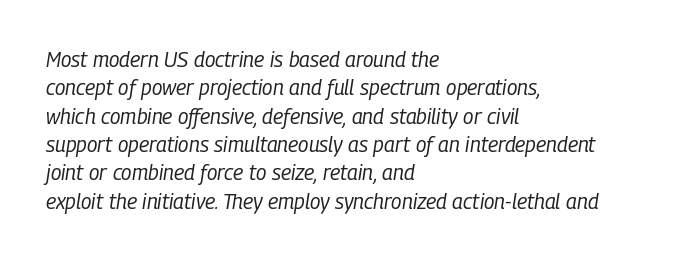
The weight tops out at a normal text grade. Tracking value appears to be zero — textbook default spacing. These lines sit exactly where default settings would place them. Anything drawn beneath the words? Only blank space.
